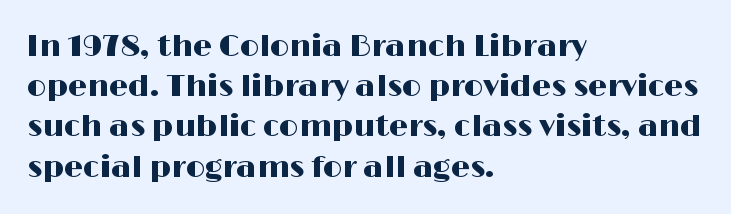
Q: Is the text italic (slanted)? A: No, it is upright.
Q: Is the typeface a serif or a sans-serif typeface? A: Sans-serif.
Q: Is the text underlined? A: No.
Q: How is the paragraph aligned? A: Left-aligned.
Q: Is the spacing between letters normal or unusually wide? A: Normal.
Q: Is the spacing between lines tight, normal or loose? A: Normal.
Q: Width (condensed, normal, or wide)? A: Wide.
Q: Stroke contrast? A: High.
Q: x-height? A: Medium.
Q: Monospaced? A: No.
